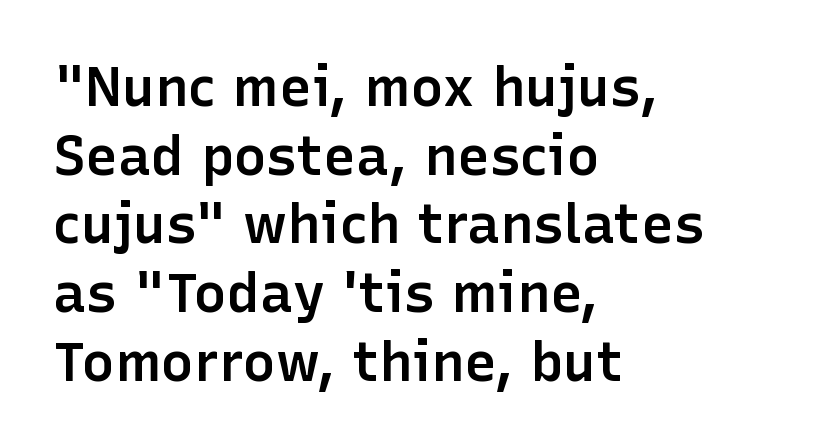
Q: Is the text bold? A: Semi-bold.
Q: Is the text italic (slanted)? A: No, it is upright.
Q: Is the typeface a serif or a sans-serif typeface? A: Sans-serif.
Q: Is the text underlined? A: No.
Q: How is the paragraph aligned? A: Left-aligned.
Q: Is the spacing between letters normal or unusually wide? A: Normal.
Q: Is the spacing between lines tight, normal or loose? A: Normal.
Q: Width (condensed, normal, or wide)? A: Normal.
Q: Stroke contrast? A: Low.
Q: x-height? A: Medium.
Q: Monospaced? A: No.
